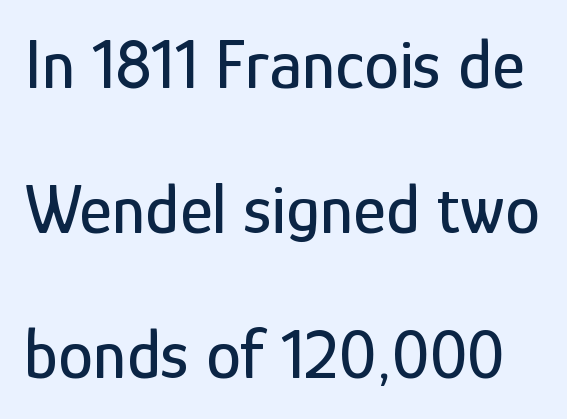
Q: Is the text italic (slanted)? A: No, it is upright.
Q: Is the typeface a serif or a sans-serif typeface? A: Sans-serif.
Q: Is the text underlined? A: No.
Q: Is the spacing between letters normal or unusually wide? A: Normal.
Q: Is the spacing between lines tight, normal or loose? A: Loose.
Q: Width (condensed, normal, or wide)? A: Condensed.
Q: Stroke contrast? A: Low.
Q: x-height? A: Medium.
Q: Monospaced? A: No.
